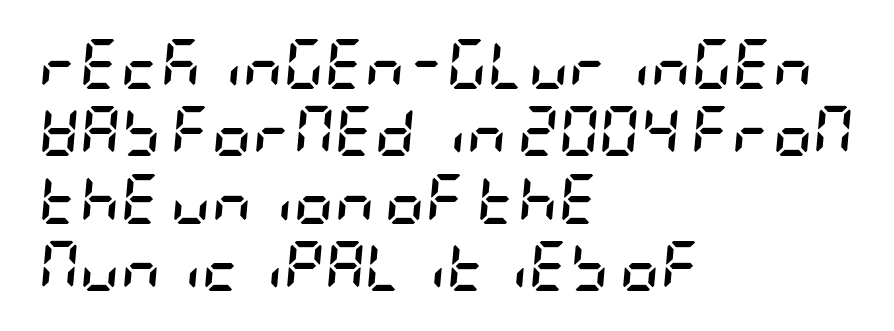
{"italic": "yes", "lean": "right", "slant_degrees": 5, "bold": "yes", "weight": "semibold", "width": "condensed", "stroke_contrast": "low", "x_height": "large", "underline": "no", "align": "left", "line_spacing": "normal", "line_spacing_ratio": 1.35, "letter_spacing": "normal", "letter_spacing_em": 0.0, "glyph_px": 50}
